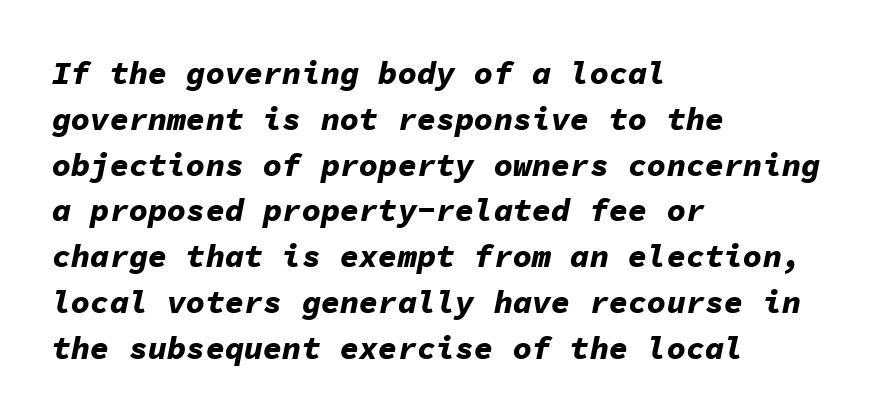
Horizontally, the lines are justified to the leading edge only. Tracking value appears to be zero — textbook default spacing. The passage shown is not underscored anywhere. The face used here has the dense, thick strokes of a bold. This block has exactly the height ordinary leading produces. These lines are rendered in a fixed-pitch font.
